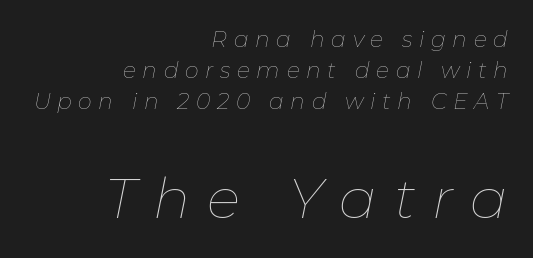
The strokes are not fattened; the text isn't bold. Plain, unruled lines of type. Whoever set this chose a conventional vertical rhythm. Between one letter and the next there's a generous, obvious gap.
